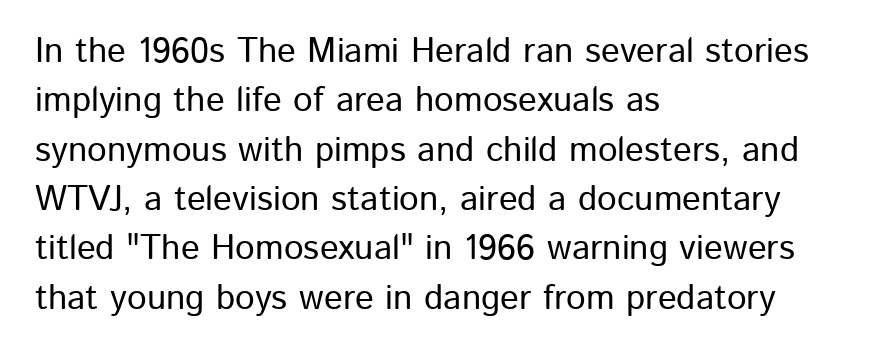
Plain, unruled lines of type. Proportional: the letters do not fall into vertical columns. The typography opts for an upright posture over an oblique one. These lines keep a tight, regular rhythm from letter to letter.
